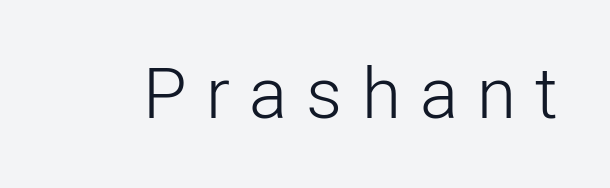
Q: Is the text bold? A: No.
Q: Is the text italic (slanted)? A: No, it is upright.
Q: Is the typeface a serif or a sans-serif typeface? A: Sans-serif.
Q: Is the text underlined? A: No.
Q: Is the spacing between letters normal or unusually wide? A: Unusually wide.
Q: Width (condensed, normal, or wide)? A: Normal.
Q: Stroke contrast? A: Low.
Q: x-height? A: Medium.
Q: Monospaced? A: No.
